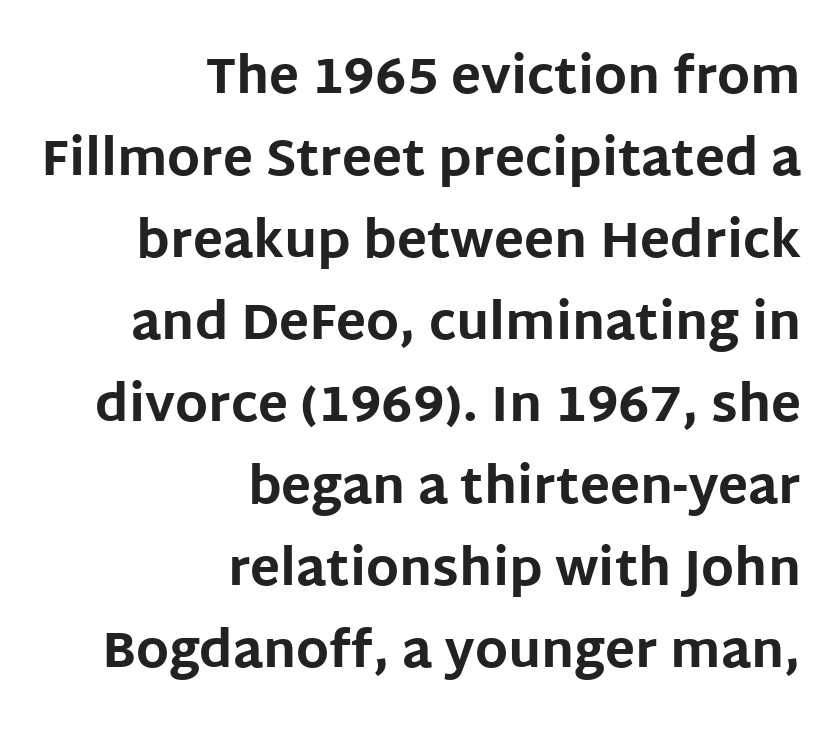
The image shows 50 px bold sans-serif type, upright; set right-aligned, normal line spacing (1.64x), normal letter spacing, not underlined; low stroke contrast and a large x-height.
